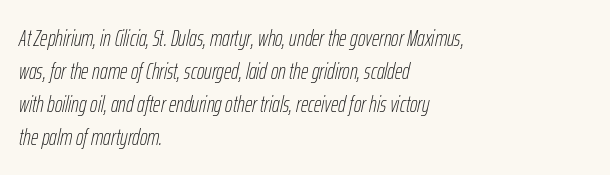
Q: Is the text bold? A: No.
Q: Is the text italic (slanted)? A: Yes, it leans right by about 12 degrees.
Q: Is the text underlined? A: No.
Q: How is the paragraph aligned? A: Left-aligned.
Q: Is the spacing between letters normal or unusually wide? A: Normal.
Q: Is the spacing between lines tight, normal or loose? A: Normal.
